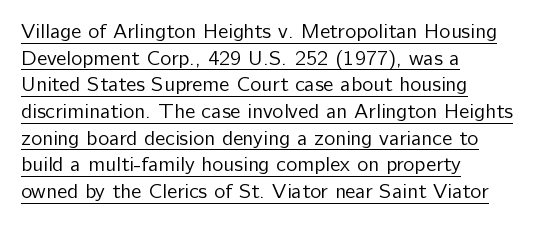
{"italic": "no", "bold": "no", "underline": "yes", "align": "left", "line_spacing": "normal", "line_spacing_ratio": 1.27, "letter_spacing": "normal", "letter_spacing_em": 0.0, "glyph_px": 21}
